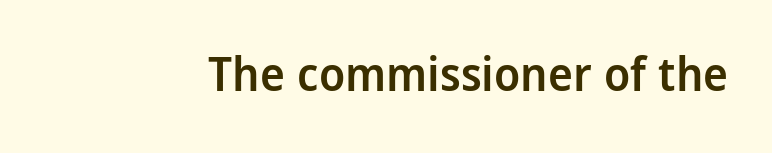
{"serif": "no", "italic": "no", "bold": "semi", "weight": "semibold", "width": "condensed", "stroke_contrast": "low", "x_height": "large", "monospaced": "no", "underline": "no", "letter_spacing": "normal", "letter_spacing_em": 0.0, "glyph_px": 47}
